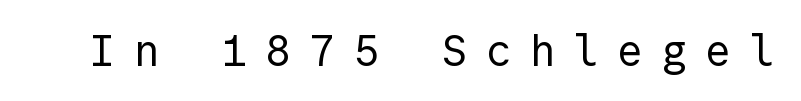
The image shows 44 px regular-weight sans-serif type, upright; set unusually wide letter spacing (+0.4 em), not underlined; a medium x-height.
